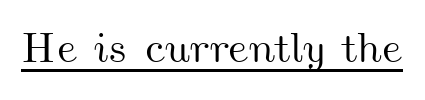
{"width": "wide", "stroke_contrast": "medium", "x_height": "small", "monospaced": "no", "underline": "yes", "letter_spacing": "normal", "letter_spacing_em": 0.0, "glyph_px": 43}
